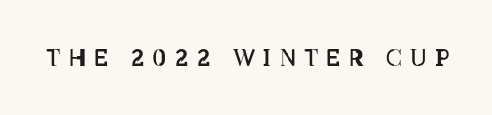
Q: Is the text bold? A: No.
Q: Is the text italic (slanted)? A: No, it is upright.
Q: Is the text underlined? A: No.
Q: Is the spacing between letters normal or unusually wide? A: Unusually wide.
